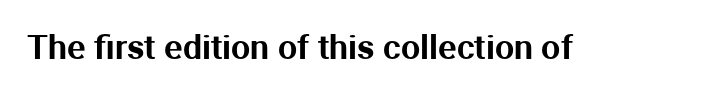
{"serif": "no", "italic": "no", "width": "normal", "stroke_contrast": "medium", "x_height": "medium", "monospaced": "no", "underline": "no", "letter_spacing": "normal", "letter_spacing_em": 0.0, "glyph_px": 34}
